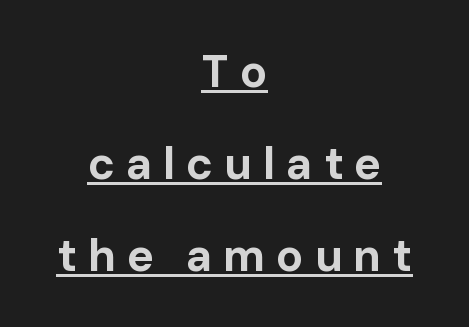
A continuous stroke trails under the words, as in a hyperlink. This sample uses a sans-serif face. Quick note: not italic, upright. Substantial extra tracking has been applied to these lines. The rendering uses natural spacing where letterforms have individual widths.
